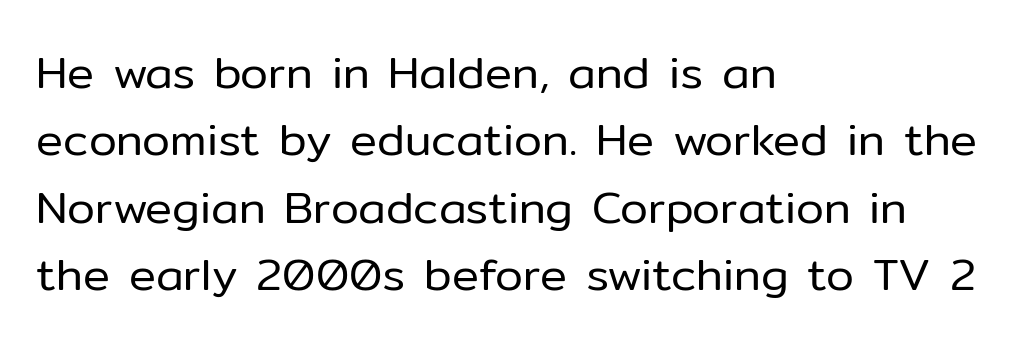
The image shows 45 px regular-weight sans-serif type, upright; set left-aligned, normal line spacing (1.5x), normal letter spacing, not underlined; low stroke contrast and a medium x-height.
